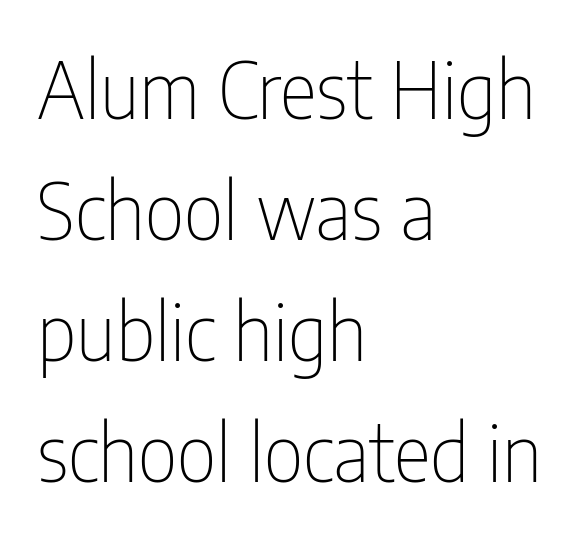
{"serif": "no", "italic": "no", "bold": "no", "weight": "thin", "width": "condensed", "stroke_contrast": "low", "x_height": "medium", "monospaced": "no", "underline": "no", "align": "left", "line_spacing": "normal", "line_spacing_ratio": 1.53, "letter_spacing": "normal", "letter_spacing_em": 0.0, "glyph_px": 79}
